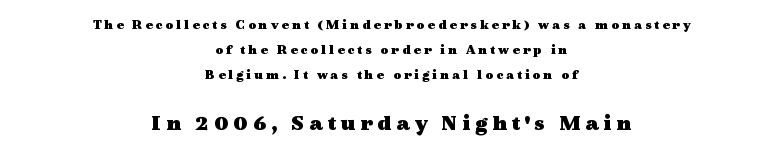
In terms of letterspacing, this is a distinctly airy, spread setting. Does the copy run flush right? No — it is centered line by line. Check the space under the baseline: it is left empty. Typesetter's note: full bold, strokes at maximum text heaviness. Vertical strokes here are truly vertical.
